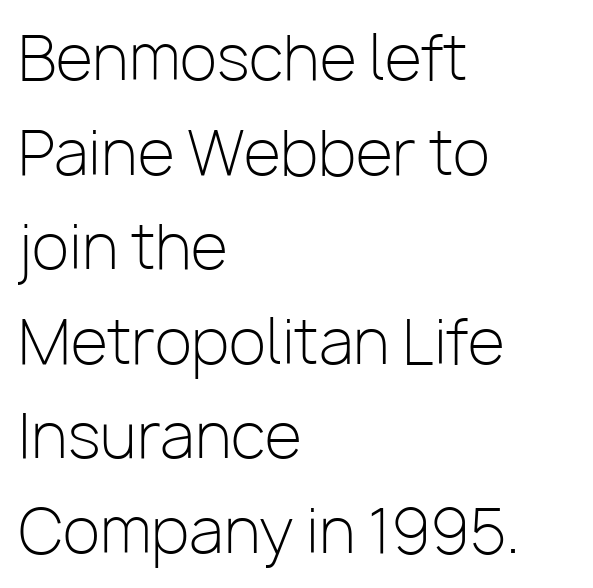
Beneath every word, the page is bare. The letters stand upright; this is a roman face. A typesetter would label this face a sans. Looks like regular typesetting: each glyph gets only the width it needs. If you measured baseline to baseline, you'd find a middling distance.
